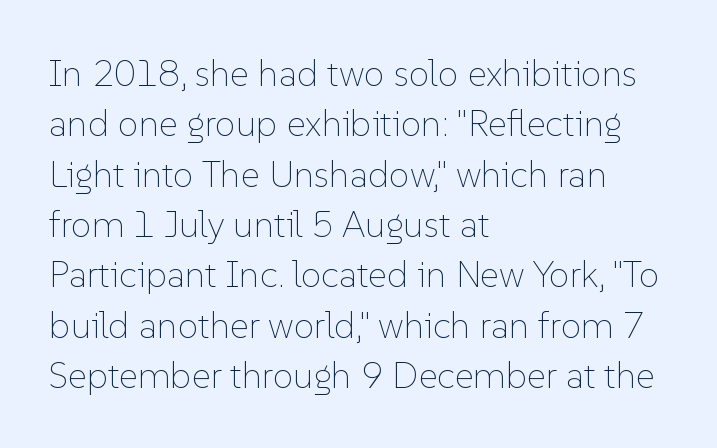
The passage shown is not bold in any degree. This is roman type, the default non-slanted kind. Do the characters align in a grid? No, the font is proportional. One-word summary of the alignment: left. Does extra space separate the letters? No, they use regular spacing. Students, observe: this is what conventionally led text looks like.
